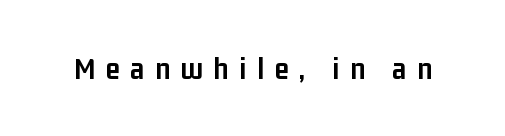
The image shows 32 px semibold, condensed sans-serif type, upright; set unusually wide letter spacing (+0.33 em), not underlined; low stroke contrast and a medium x-height.
